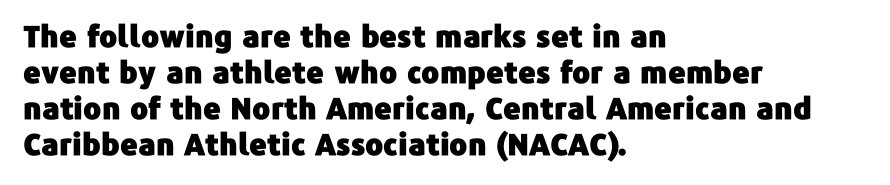
Q: Is the text italic (slanted)? A: No, it is upright.
Q: Is the typeface a serif or a sans-serif typeface? A: Sans-serif.
Q: Is the text underlined? A: No.
Q: How is the paragraph aligned? A: Left-aligned.
Q: Is the spacing between letters normal or unusually wide? A: Normal.
Q: Width (condensed, normal, or wide)? A: Normal.
Q: Stroke contrast? A: Low.
Q: x-height? A: Medium.
Q: Monospaced? A: No.
